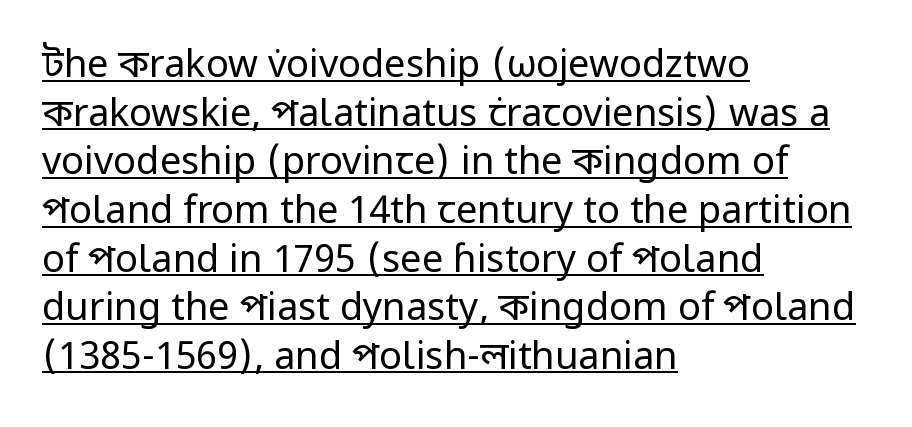
{"serif": "no", "italic": "no", "bold": "no", "weight": "regular", "width": "normal", "stroke_contrast": "low", "x_height": "medium", "monospaced": "no", "underline": "yes", "align": "left", "line_spacing": "normal", "line_spacing_ratio": 1.28, "letter_spacing": "normal", "letter_spacing_em": 0.0, "glyph_px": 38}
